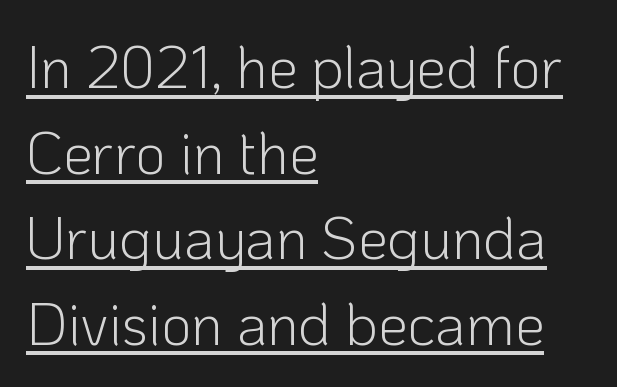
Emphasis is given by a line drawn under the lettering. This sample has the flowing, uneven cadence of proportional lettering. The weight would be labelled regular, book, light, or lighter still. Glyph-to-glyph distance matches everyday printed text. A student would call this left alignment; a typographer would say flush left, rag right.
